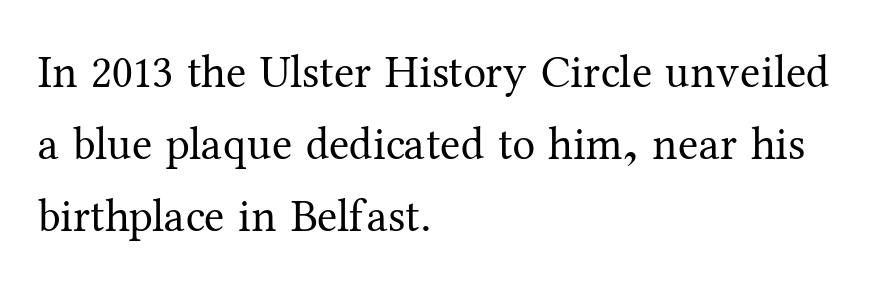
The letters carry serifs — small finishing strokes at the ends of their stems. Upright lettering throughout. In terms of letterspacing, this is plain default setting. The foot of each line stays bare and open. No chunkiness to these letters — they're not bold. A typesetter would call this proportional, since set widths differ per character.
